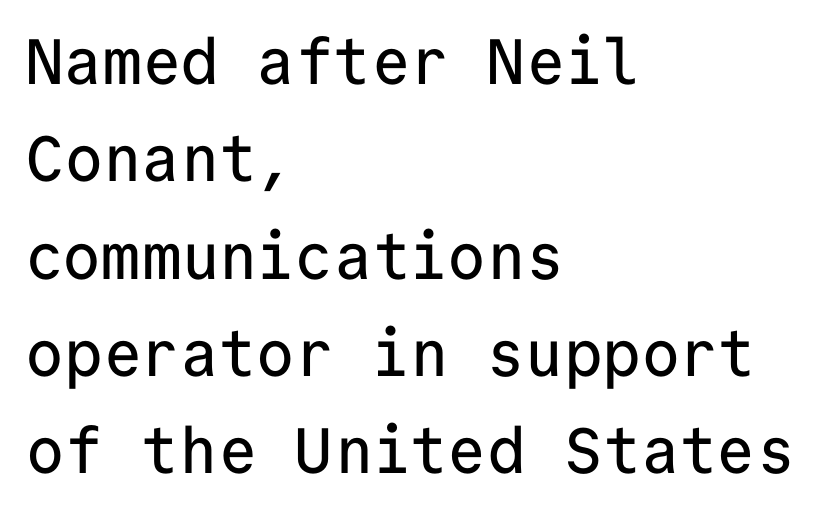
The image shows 64 px sans-serif type, upright, monospaced; set left-aligned, normal line spacing (1.52x), normal letter spacing, not underlined; low stroke contrast and a medium x-height.
